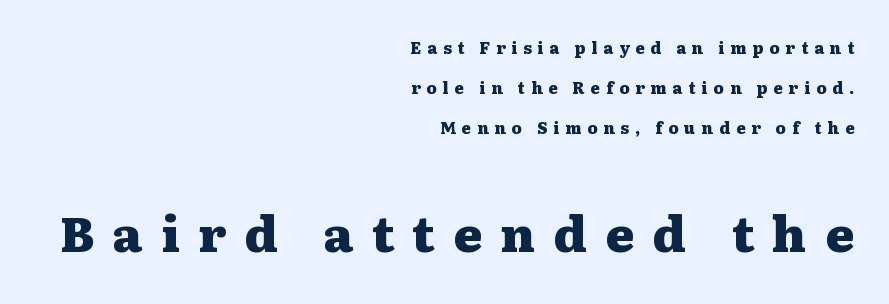
Q: Is the text bold? A: Yes.
Q: Is the text italic (slanted)? A: No, it is upright.
Q: Is the typeface a serif or a sans-serif typeface? A: Serif.
Q: Is the text underlined? A: No.
Q: How is the paragraph aligned? A: Right-aligned.
Q: Is the spacing between letters normal or unusually wide? A: Unusually wide.
Q: Is the spacing between lines tight, normal or loose? A: Loose.
Q: Which block of text is set in a larger size, the first (top) or the second (bottom)? A: The second (bottom) one.
Q: Width (condensed, normal, or wide)? A: Wide.
Q: Stroke contrast? A: Medium.
Q: x-height? A: Medium.
Q: Monospaced? A: No.
